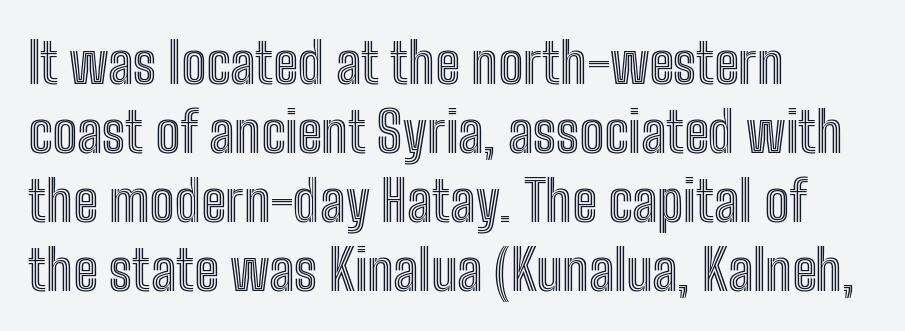
The image shows 56 px condensed type, upright; set left-aligned, line spacing 1.23x, normal letter spacing, not underlined; a medium x-height.
